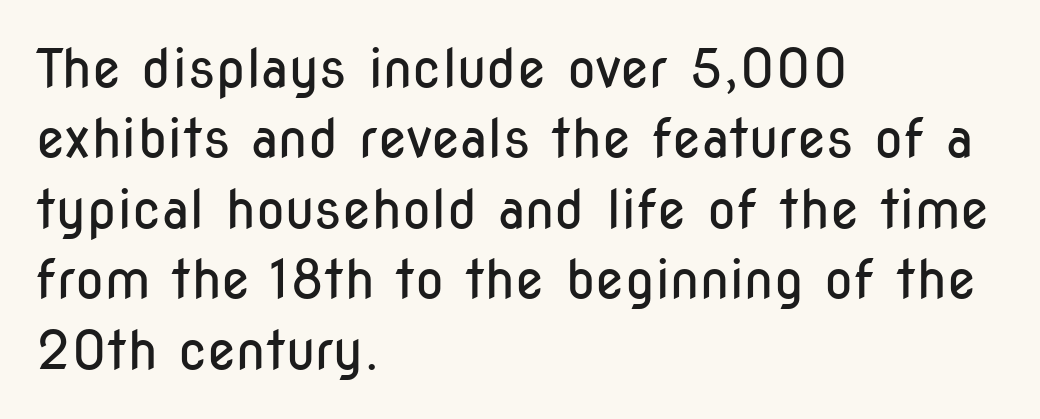
Q: Is the text bold? A: No.
Q: Is the text italic (slanted)? A: No, it is upright.
Q: Is the typeface a serif or a sans-serif typeface? A: Sans-serif.
Q: Is the text underlined? A: No.
Q: How is the paragraph aligned? A: Left-aligned.
Q: Is the spacing between letters normal or unusually wide? A: Normal.
Q: Is the spacing between lines tight, normal or loose? A: Normal.
Q: Width (condensed, normal, or wide)? A: Condensed.
Q: Stroke contrast? A: Low.
Q: x-height? A: Medium.
Q: Monospaced? A: No.
